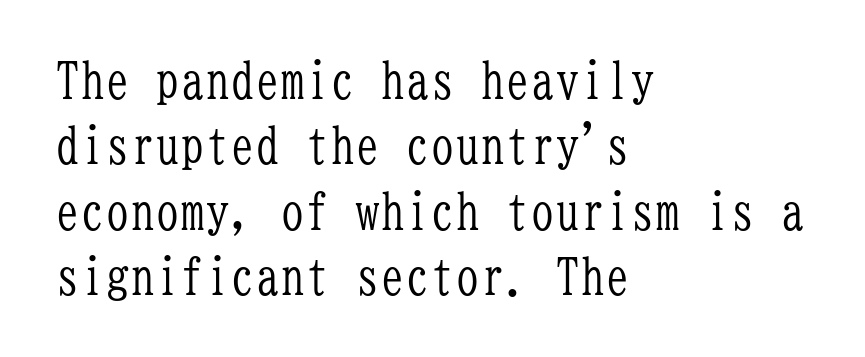
Q: Is the text bold? A: No.
Q: Is the text italic (slanted)? A: No, it is upright.
Q: Is the typeface a serif or a sans-serif typeface? A: Serif.
Q: Is the text underlined? A: No.
Q: How is the paragraph aligned? A: Left-aligned.
Q: Is the spacing between letters normal or unusually wide? A: Normal.
Q: Is the spacing between lines tight, normal or loose? A: Normal.
Q: Width (condensed, normal, or wide)? A: Condensed.
Q: Stroke contrast? A: Low.
Q: x-height? A: Medium.
Q: Monospaced? A: Yes.
